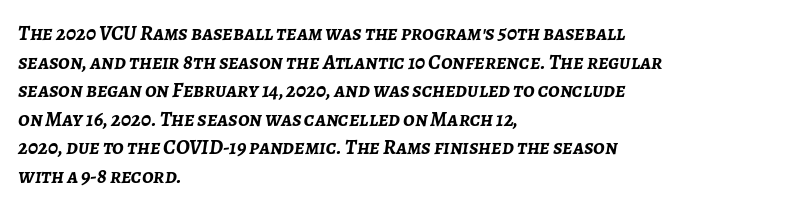
The gaps between neighbouring characters are ordinary and unremarkable. Line beginnings align vertically; line endings do not. Yep, that's italic — everything's leaning. Each row of text sits above clean, open space. Strong, thick strokes mark this as bold type.
